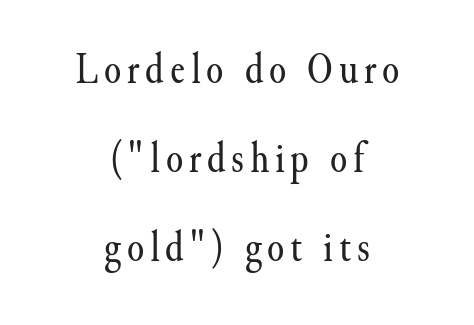
Q: Is the text bold? A: No.
Q: Is the text italic (slanted)? A: No, it is upright.
Q: Is the typeface a serif or a sans-serif typeface? A: Serif.
Q: Is the text underlined? A: No.
Q: How is the paragraph aligned? A: Centered.
Q: Is the spacing between lines tight, normal or loose? A: Loose.
Q: Width (condensed, normal, or wide)? A: Normal.
Q: Stroke contrast? A: Medium.
Q: x-height? A: Small.
Q: Monospaced? A: No.
